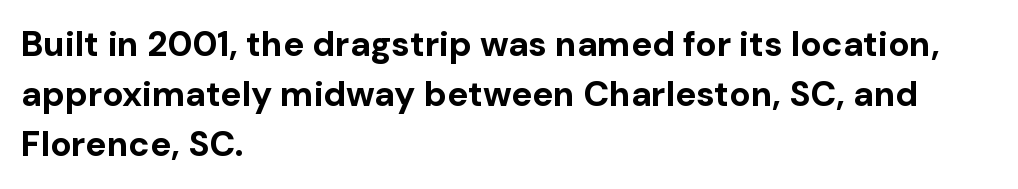
{"serif": "no", "italic": "no", "bold": "yes", "weight": "bold", "width": "normal", "stroke_contrast": "low", "x_height": "medium", "monospaced": "no", "underline": "no", "align": "left", "line_spacing": "normal", "line_spacing_ratio": 1.43, "letter_spacing": "normal", "letter_spacing_em": 0.0, "glyph_px": 35}
